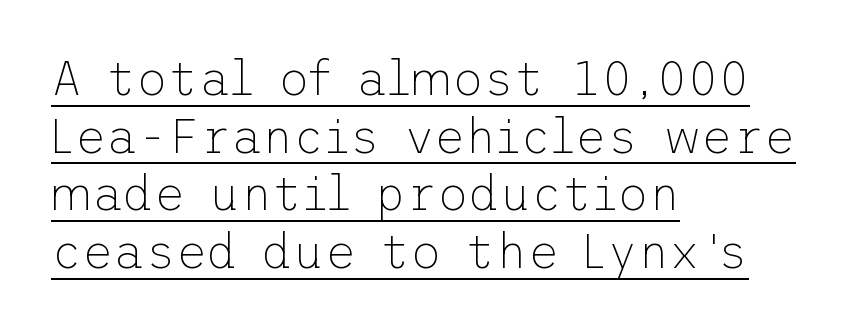
{"serif": "no", "italic": "no", "bold": "no", "weight": "thin", "width": "normal", "stroke_contrast": "low", "x_height": "medium", "underline": "yes", "align": "left", "line_spacing_ratio": 1.2, "letter_spacing": "normal", "letter_spacing_em": 0.0, "glyph_px": 48}
